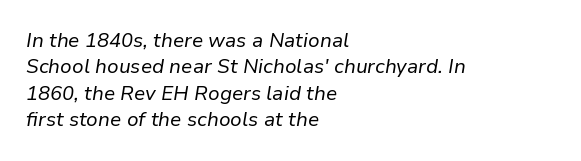
The image shows 20 px text type, italic (leaning right); set left-aligned, normal line spacing (1.32x), normal letter spacing, not underlined.
